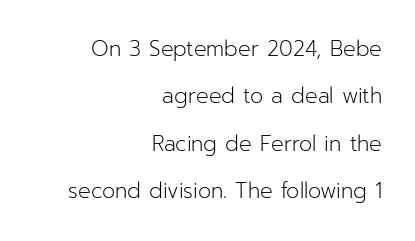
The image shows 21 px text type, upright; set right-aligned, loose line spacing (2.26x), normal letter spacing, not underlined.
